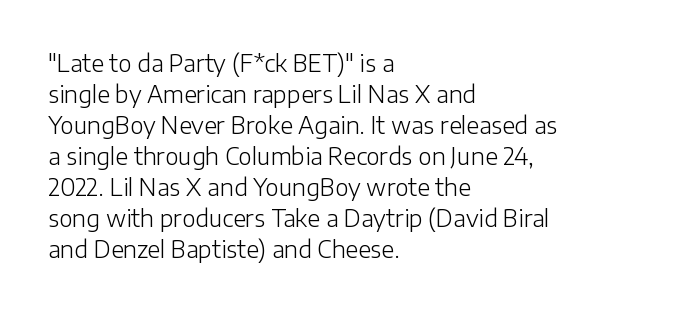
Posture: upright roman. The ragged edge is on the right, which tells us the setting is flush left. Reading down the column, the eye jumps a familiar distance to each next line. The specimen omits any rule beneath the text block's lines. The face looks like a standard text weight, possibly lighter.
